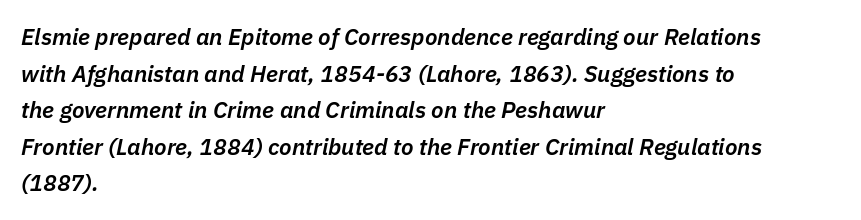
{"italic": "yes", "lean": "right", "slant_degrees": 11, "bold": "semi", "underline": "no", "align": "left", "line_spacing": "normal", "line_spacing_ratio": 1.59, "letter_spacing": "normal", "letter_spacing_em": 0.0, "glyph_px": 23}
